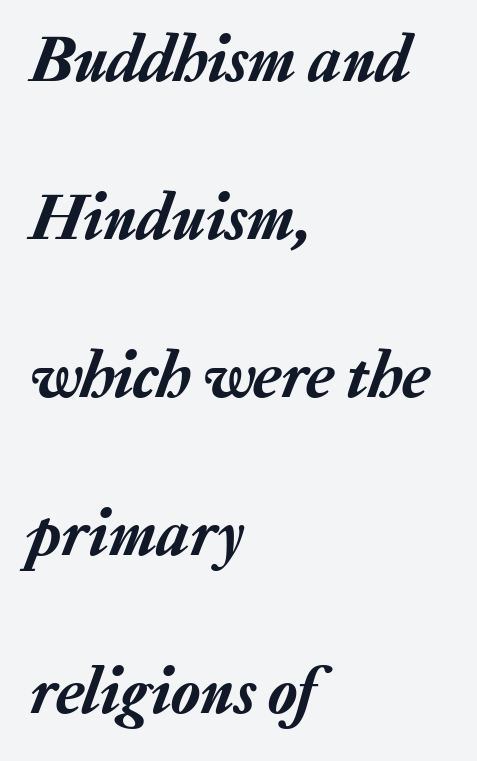
Q: Is the text italic (slanted)? A: Yes, it leans right by about 20 degrees.
Q: Is the text underlined? A: No.
Q: How is the paragraph aligned? A: Left-aligned.
Q: Is the spacing between letters normal or unusually wide? A: Normal.
Q: Is the spacing between lines tight, normal or loose? A: Loose.
Q: Width (condensed, normal, or wide)? A: Normal.
Q: Stroke contrast? A: Low.
Q: x-height? A: Medium.
Q: Monospaced? A: No.
